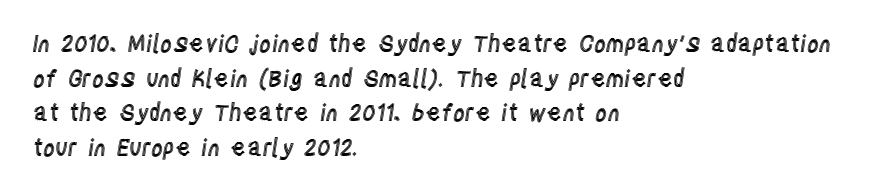
{"underline": "no", "align": "left", "line_spacing": "normal", "line_spacing_ratio": 1.51, "letter_spacing": "normal", "letter_spacing_em": 0.0, "glyph_px": 23}
